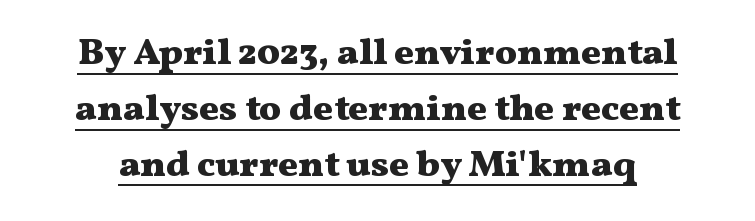
These lines were composed using upright roman letters. Thick stems and heavy bowls — unmistakably bold. How are the letters spaced? Ordinarily, with no added tracking. Think of a printed novel: that variable character pitch is what you see here. I'd call this a serif setting — the letters wear small feet. Regular leading.
